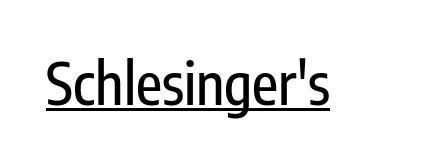
The image shows 57 px condensed sans-serif type, upright; set normal letter spacing, underlined; low stroke contrast and a medium x-height.
